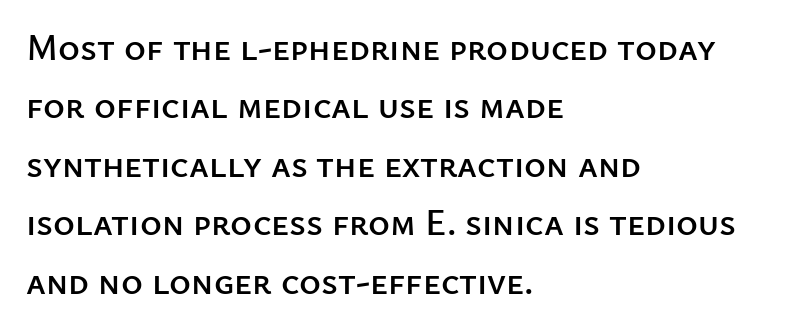
I'd call this a sans setting — the letters go barefoot. Each letter keeps its own natural width here, so spacing adapts to shape. Regular leading. Descender tails drop into unmarked territory. The letterforms sit shoulder to shoulder at normal distance. Notice how the stems are strictly vertical — no italics here.
